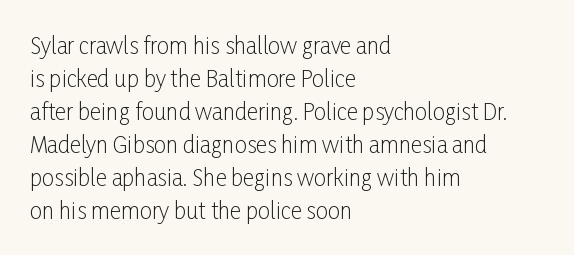
Q: Is the text bold? A: No.
Q: Is the text italic (slanted)? A: No, it is upright.
Q: Is the text underlined? A: No.
Q: How is the paragraph aligned? A: Left-aligned.
Q: Is the spacing between letters normal or unusually wide? A: Normal.
Q: Is the spacing between lines tight, normal or loose? A: Normal.
